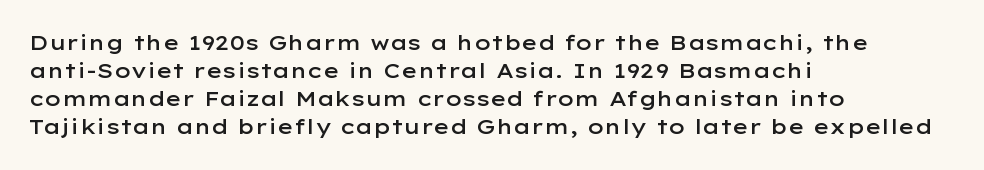
{"italic": "no", "bold": "semi", "underline": "no", "align": "left", "line_spacing": "normal", "line_spacing_ratio": 1.34, "letter_spacing": "normal", "letter_spacing_em": 0.0, "glyph_px": 21}
